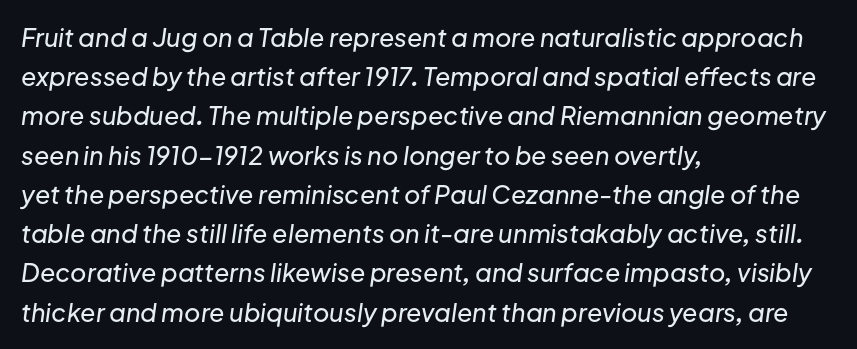
Left-aligned paragraph, ragged on the right. Slanted lettering throughout. Anything drawn beneath the words? Only blank space. Leading: standard.
